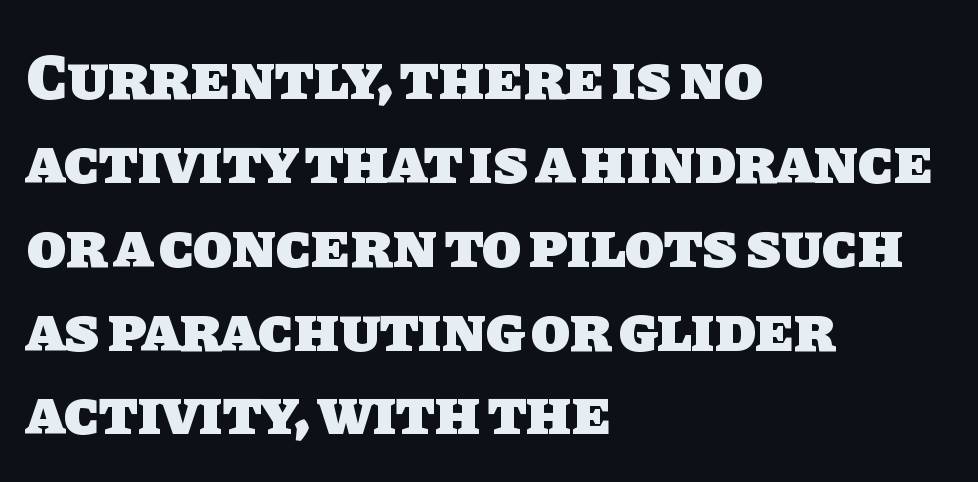
What weight is shown? A full bold with thick strokes. Inter-character spacing is left at the font's built-in metrics. Check the space under the baseline: it is left empty. A classic flush-left, rag-right setting is used for this passage.
